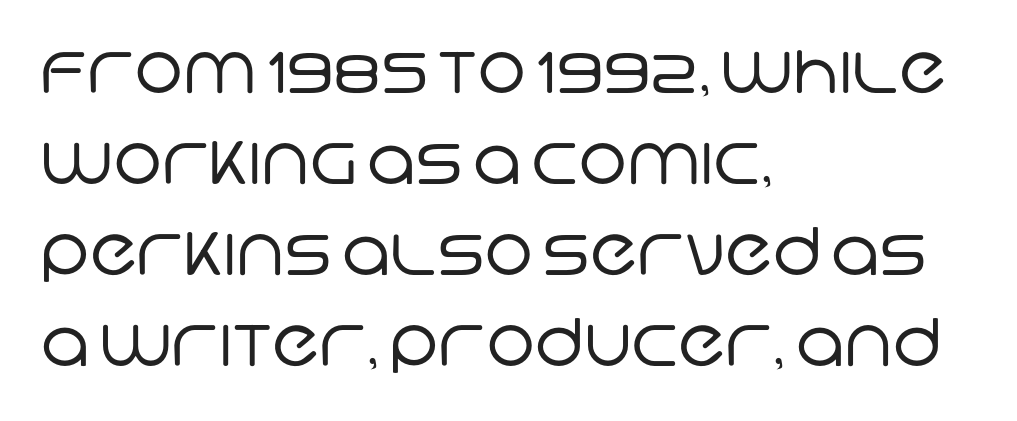
The image shows 66 px regular-weight sans-serif type; set left-aligned, normal line spacing (1.38x), normal letter spacing, not underlined; low stroke contrast and a large x-height.
